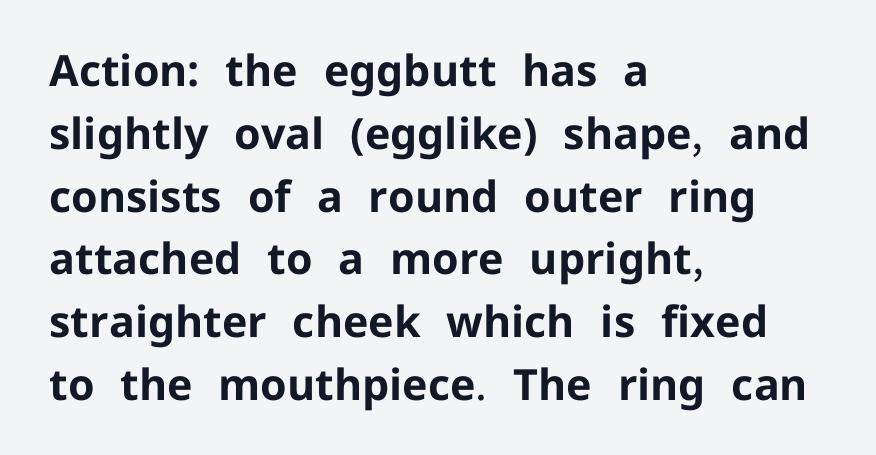
The text was rendered using a sans face with plain stroke endings. These lines were composed using upright roman letters. The designer left line spacing at the default. Look at the stroke-to-counter ratio: heavy, a bold. A classic flush-left, rag-right setting is used for this passage. Default kerning and tracking; the words read as compact shapes.
